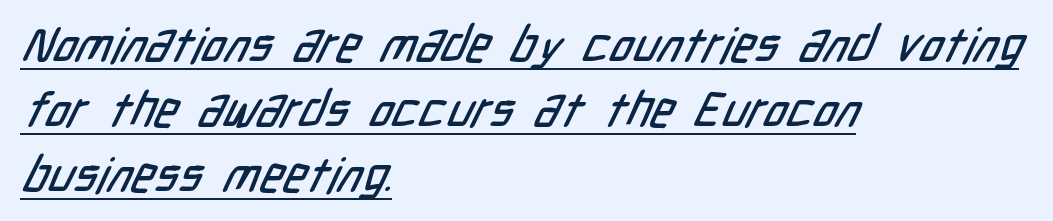
{"serif": "no", "width": "condensed", "stroke_contrast": "low", "x_height": "medium", "monospaced": "no", "underline": "yes", "align": "left", "line_spacing": "normal", "line_spacing_ratio": 1.33, "letter_spacing": "normal", "letter_spacing_em": 0.0, "glyph_px": 49}
